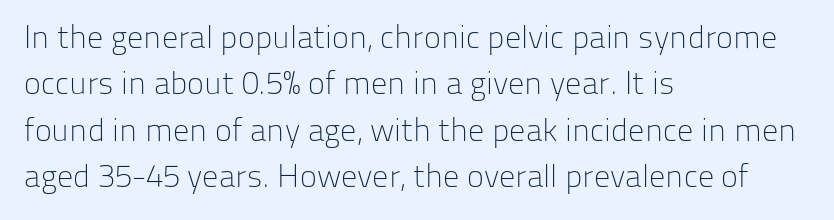
The image shows 32 px light sans-serif type, upright; set left-aligned, normal line spacing (1.45x), normal letter spacing, not underlined; low stroke contrast and a medium x-height.
